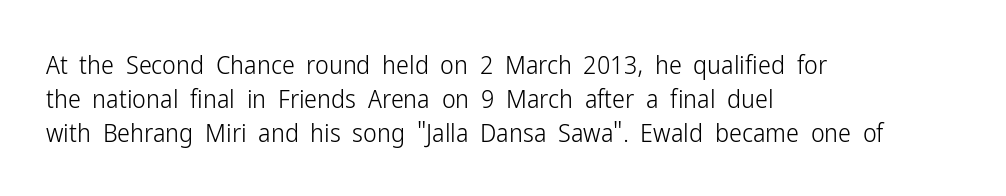
Descenders are the only things crossing below the line. Vertical strokes here are truly vertical. Compared with typical paragraphs, the rows here are spaced about the same. The setting favours the left margin, as ordinary paragraphs usually do.
